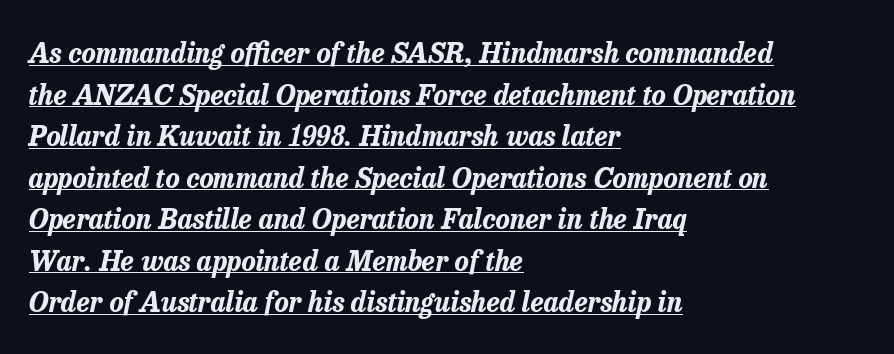
{"italic": "yes", "lean": "right", "slant_degrees": 13, "bold": "yes", "underline": "yes", "align": "left", "line_spacing": "normal", "line_spacing_ratio": 1.54, "letter_spacing": "normal", "letter_spacing_em": 0.0, "glyph_px": 27}
